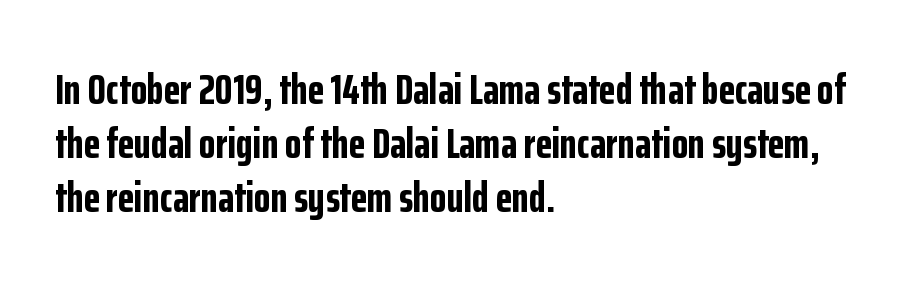
Notice how descenders clear the ascenders below comfortably — that's standard leading. Every character sits straight up, as roman type does. Proportional: the letters do not fall into vertical columns. These lines keep a tight, regular rhythm from letter to letter. Layout note: lines flush left.
